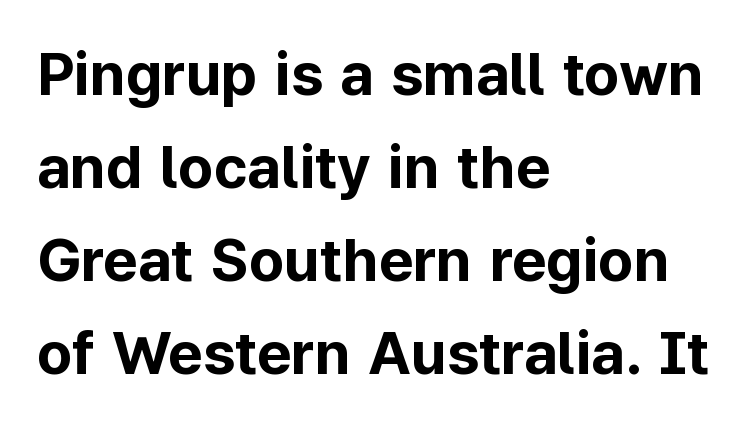
{"serif": "no", "italic": "no", "bold": "yes", "weight": "bold", "width": "normal", "stroke_contrast": "low", "x_height": "medium", "monospaced": "no", "underline": "no", "align": "left", "line_spacing": "normal", "line_spacing_ratio": 1.55, "letter_spacing": "normal", "letter_spacing_em": 0.0, "glyph_px": 60}
